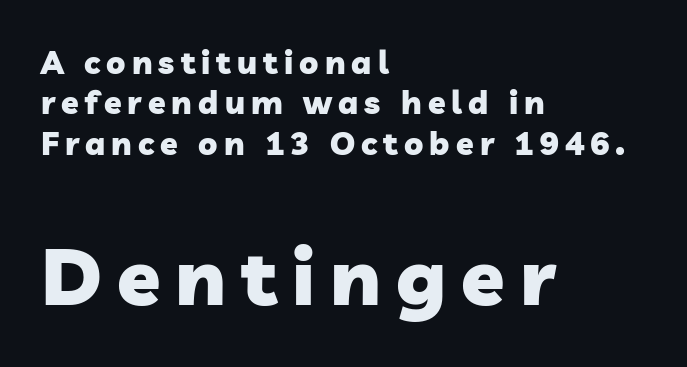
Q: Is the text bold? A: Yes.
Q: Is the typeface a serif or a sans-serif typeface? A: Sans-serif.
Q: Is the text underlined? A: No.
Q: How is the paragraph aligned? A: Left-aligned.
Q: Is the spacing between lines tight, normal or loose? A: Normal.
Q: Which block of text is set in a larger size, the first (top) or the second (bottom)? A: The second (bottom) one.
Q: Width (condensed, normal, or wide)? A: Normal.
Q: Stroke contrast? A: Low.
Q: x-height? A: Medium.
Q: Monospaced? A: No.
